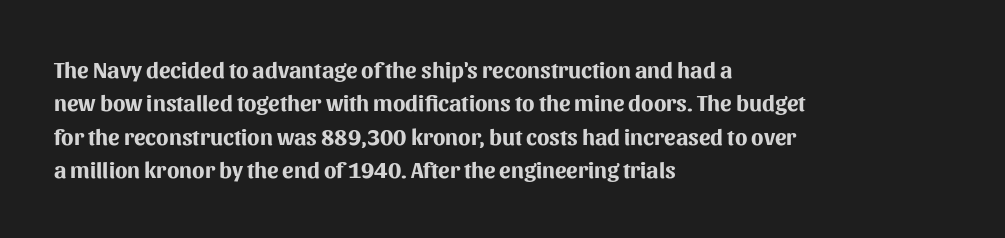
The image shows 23 px bold type, upright; set left-aligned, normal line spacing (1.45x), normal letter spacing, not underlined.
